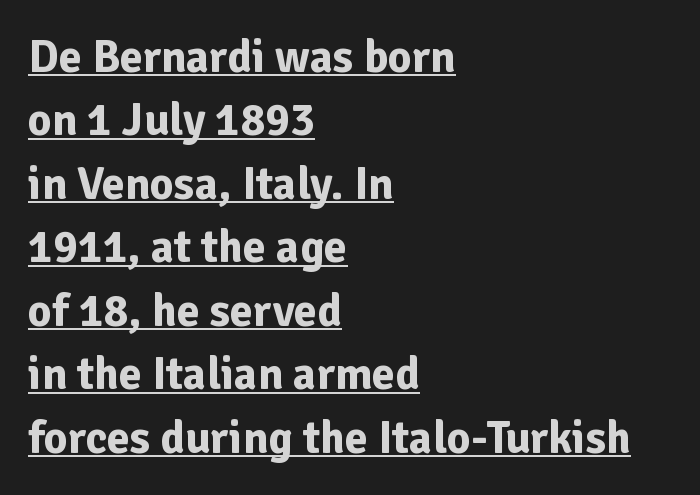
The passage shown has conventional tracking throughout. Nothing sits at the stroke ends, so this counts as sans-serif. It's the straight-up-and-down kind of type. Here the designer chose a conventional face with non-uniform glyph widths. These lines stack with their left ends in a neat column. The sample's only ornament is a line tracing under the words.
